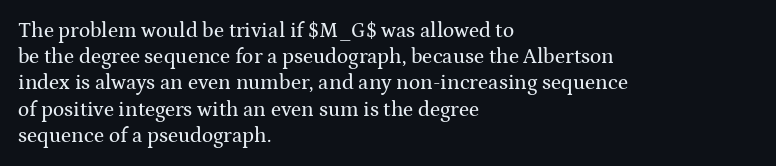
{"italic": "no", "underline": "no", "align": "left", "line_spacing": "normal", "line_spacing_ratio": 1.25, "letter_spacing": "normal", "letter_spacing_em": 0.0, "glyph_px": 21}
